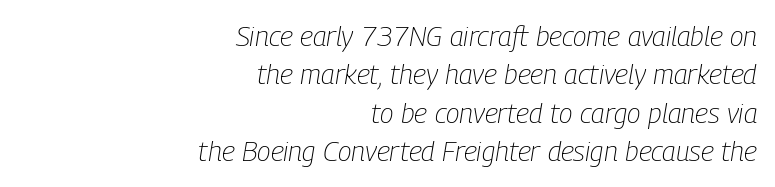
Q: Is the text bold? A: No.
Q: Is the text italic (slanted)? A: Yes, it leans right by about 9 degrees.
Q: Is the text underlined? A: No.
Q: How is the paragraph aligned? A: Right-aligned.
Q: Is the spacing between letters normal or unusually wide? A: Normal.
Q: Is the spacing between lines tight, normal or loose? A: Normal.
Q: Width (condensed, normal, or wide)? A: Condensed.
Q: Stroke contrast? A: Low.
Q: x-height? A: Medium.
Q: Monospaced? A: No.
